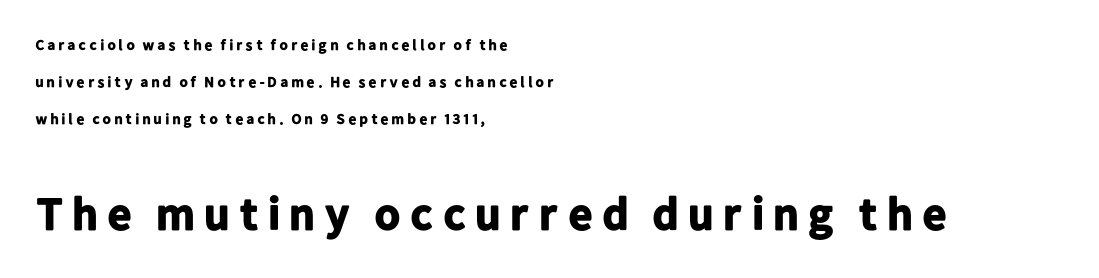
The image shows 46 px bold sans-serif type, upright; set left-aligned, loose line spacing (2.48x), not underlined; the second (bottom) block is 3.07x larger; low stroke contrast and a medium x-height.
